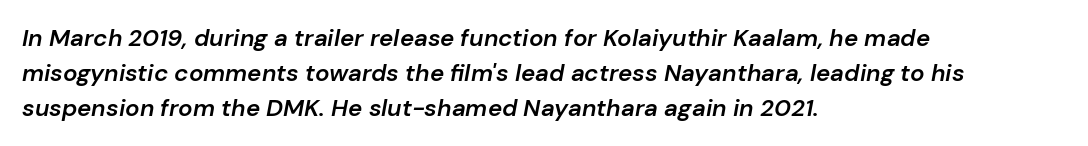
The image shows 24 px text type, italic (leaning right); set left-aligned, normal line spacing (1.45x), normal letter spacing, not underlined.
